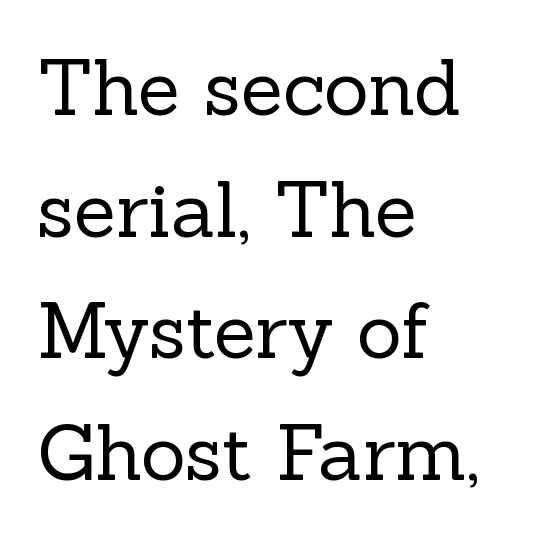
The typesetting does not lean heavy: it is not bold. The line-height multiplier appears to be the usual default. The horizontal fit of the characters is conventional and even. Which margin do the lines hug? The left one — the right edge is uneven. The rendering uses natural spacing where letterforms have individual widths.
